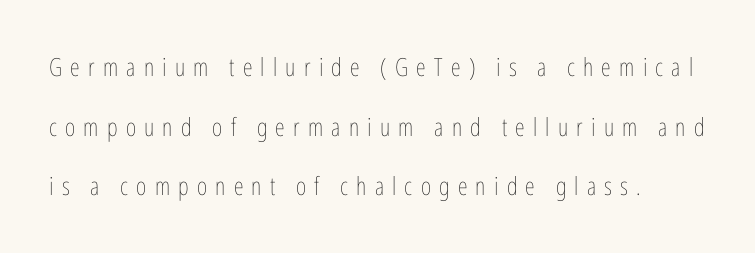
Q: Is the text bold? A: No.
Q: Is the text italic (slanted)? A: No, it is upright.
Q: Is the text underlined? A: No.
Q: Is the spacing between letters normal or unusually wide? A: Unusually wide.
Q: Is the spacing between lines tight, normal or loose? A: Loose.
